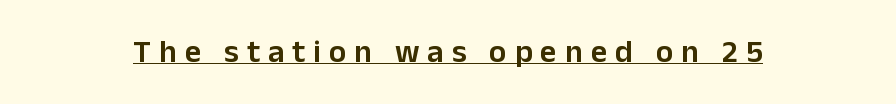
{"serif": "no", "italic": "no", "bold": "semi", "weight": "semibold", "width": "normal", "stroke_contrast": "low", "x_height": "medium", "monospaced": "no", "underline": "yes", "letter_spacing": "wide", "letter_spacing_em": 0.25, "glyph_px": 32}
